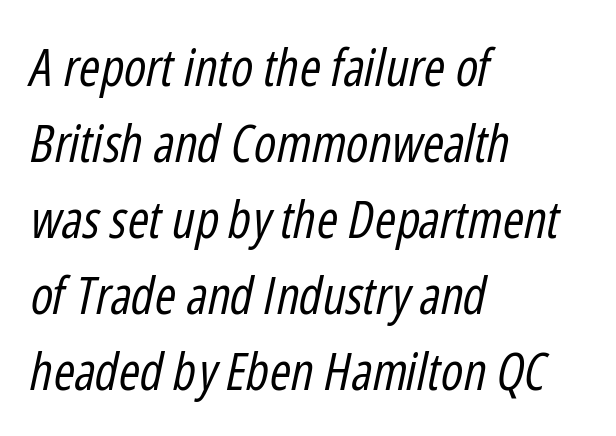
{"italic": "yes", "lean": "right", "slant_degrees": 12, "bold": "no", "weight": "regular", "width": "condensed", "stroke_contrast": "low", "x_height": "medium", "monospaced": "no", "underline": "no", "align": "left", "line_spacing": "normal", "line_spacing_ratio": 1.49, "letter_spacing": "normal", "letter_spacing_em": 0.0, "glyph_px": 51}
